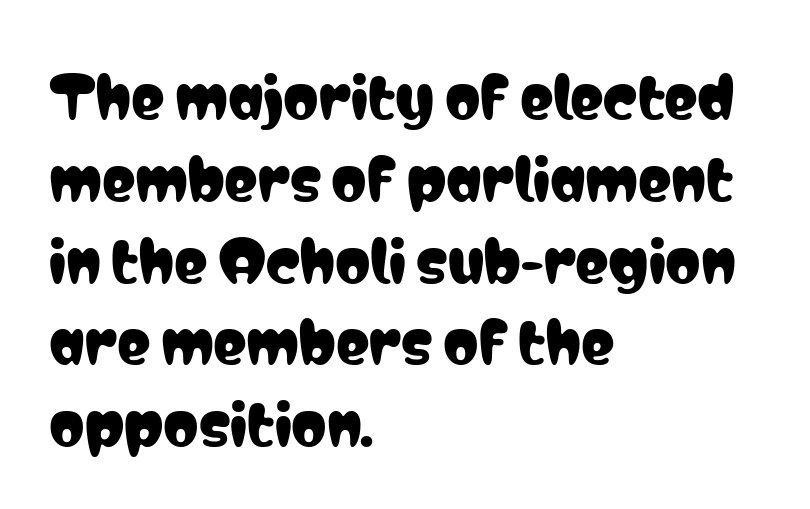
{"serif": "no", "italic": "no", "width": "condensed", "stroke_contrast": "low", "x_height": "medium", "monospaced": "no", "underline": "no", "align": "left", "line_spacing": "normal", "line_spacing_ratio": 1.46, "letter_spacing": "normal", "letter_spacing_em": 0.0, "glyph_px": 56}
